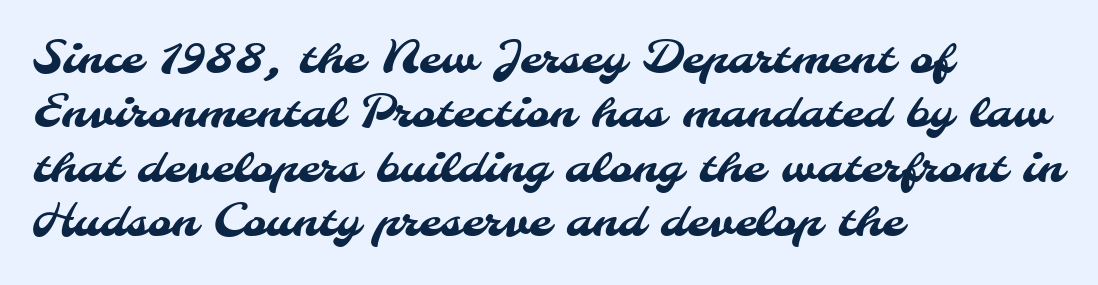
{"serif": "no", "width": "normal", "stroke_contrast": "medium", "x_height": "small", "monospaced": "no", "underline": "no", "align": "left", "line_spacing_ratio": 1.21, "letter_spacing": "normal", "letter_spacing_em": 0.0, "glyph_px": 45}
